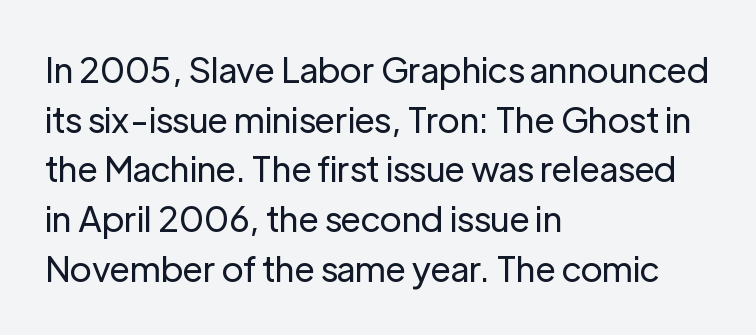
The image shows 35 px regular-weight sans-serif type, upright; set left-aligned, normal line spacing (1.42x), normal letter spacing, not underlined; low stroke contrast and a medium x-height.
